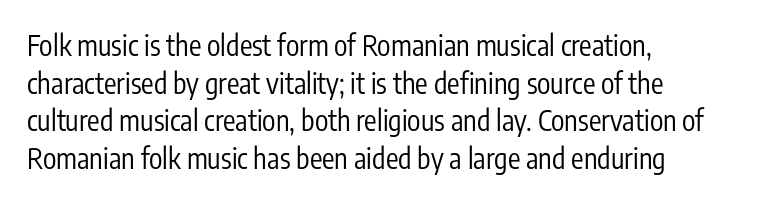
The image shows 28 px regular-weight, condensed sans-serif type, upright; set left-aligned, normal line spacing (1.34x), normal letter spacing, not underlined; low stroke contrast and a medium x-height.
